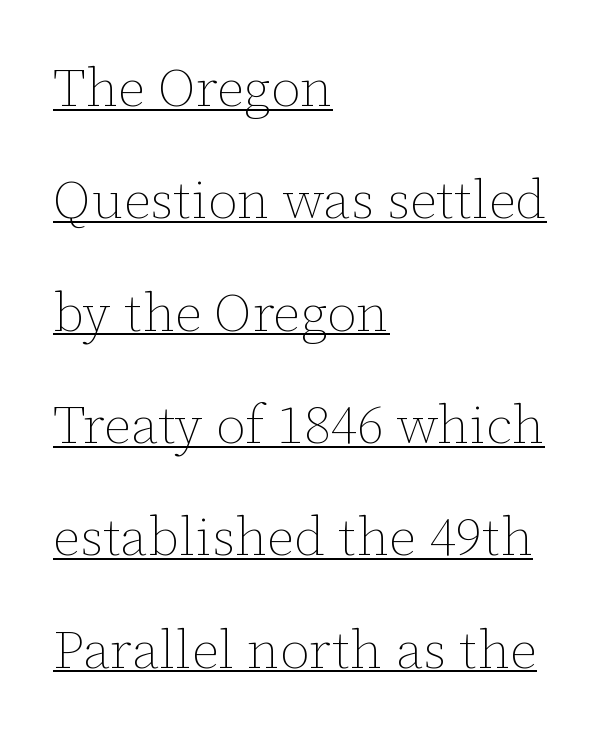
The image shows 54 px thin type, upright; set left-aligned, loose line spacing (2.08x), normal letter spacing, underlined; low stroke contrast and a medium x-height.
